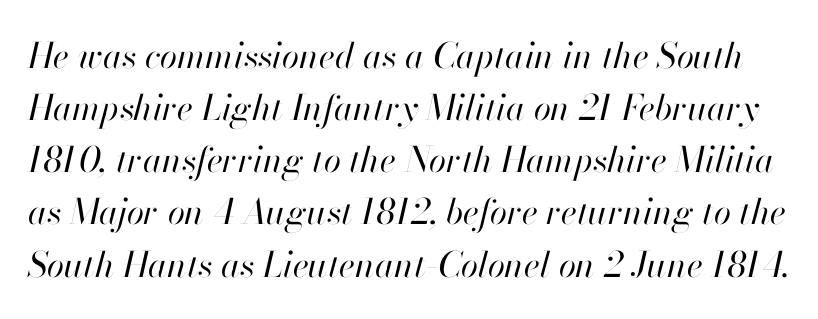
Vertical stems look standard width or narrower in stroke. In terms of letterspacing, this is plain default setting. Spacing verdict: proportional, widths tailored to each character. The axis of the letterforms is tilted away from vertical. Letters rest on an invisible, unmarked baseline.
